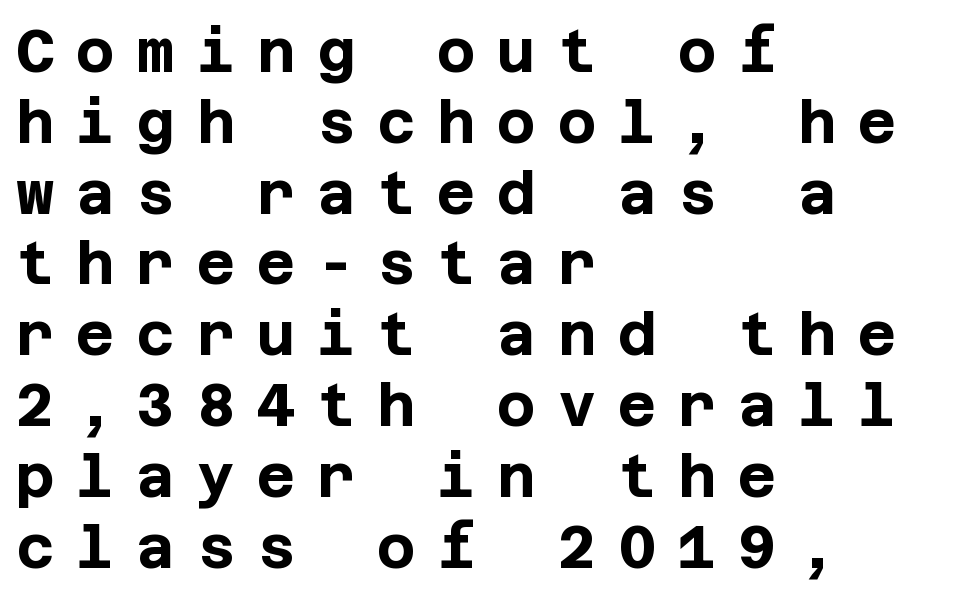
The image shows 59 px bold sans-serif type, upright; set left-aligned, line spacing 1.2x, unusually wide letter spacing (+0.37 em), not underlined; low stroke contrast and a large x-height.
